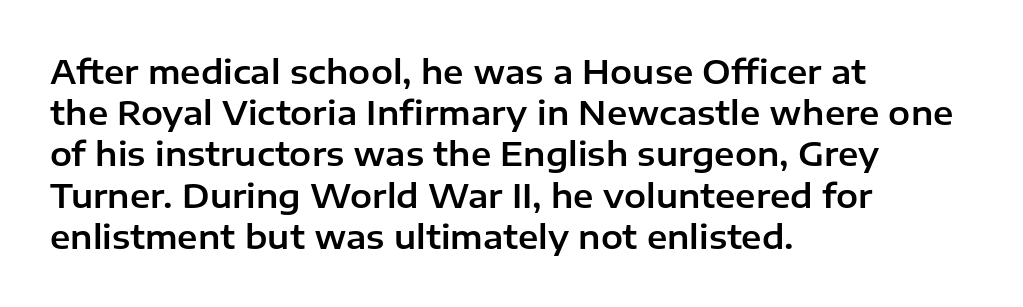
{"serif": "no", "italic": "no", "width": "normal", "stroke_contrast": "low", "x_height": "medium", "monospaced": "no", "underline": "no", "align": "left", "line_spacing": "normal", "line_spacing_ratio": 1.25, "letter_spacing": "normal", "letter_spacing_em": 0.0, "glyph_px": 33}
